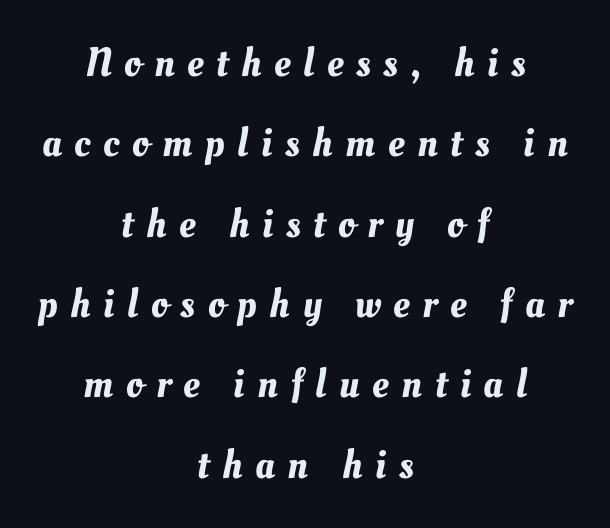
{"width": "normal", "stroke_contrast": "medium", "x_height": "small", "monospaced": "no", "underline": "no", "align": "center", "line_spacing": "loose", "line_spacing_ratio": 1.96, "letter_spacing": "wide", "letter_spacing_em": 0.31, "glyph_px": 41}
